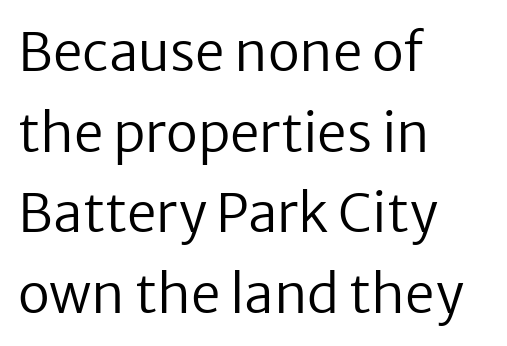
The image shows 53 px regular-weight sans-serif type, upright; set left-aligned, normal line spacing (1.52x), normal letter spacing, not underlined; low stroke contrast and a medium x-height.
